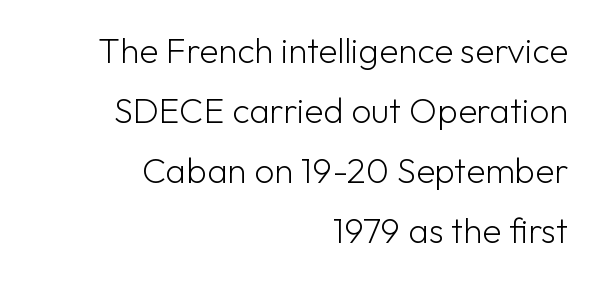
The image shows 35 px light sans-serif type, upright; set right-aligned, line spacing 1.71x, normal letter spacing, not underlined; low stroke contrast and a medium x-height.
